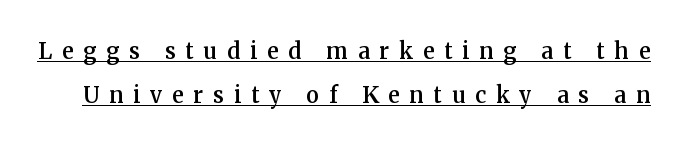
Tall strokes in this sample are plumb rather than angled. Between one letter and the next there's a generous, obvious gap. Stroke thickness is moderately raised; the sample reads as semibold. The specimen includes a rule beneath the text block's lines. Reading down the column, the eye jumps a long way to each next line.
